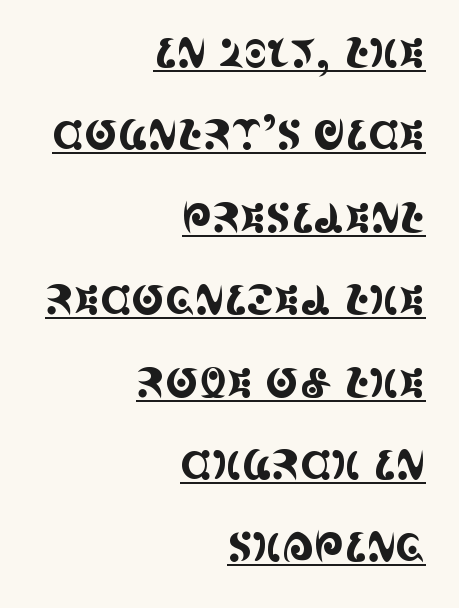
Q: Is the text italic (slanted)? A: No, it is upright.
Q: Is the typeface a serif or a sans-serif typeface? A: Serif.
Q: Is the text underlined? A: Yes.
Q: How is the paragraph aligned? A: Right-aligned.
Q: Is the spacing between letters normal or unusually wide? A: Normal.
Q: Is the spacing between lines tight, normal or loose? A: Loose.
Q: Width (condensed, normal, or wide)? A: Condensed.
Q: x-height? A: Large.
Q: Monospaced? A: No.
